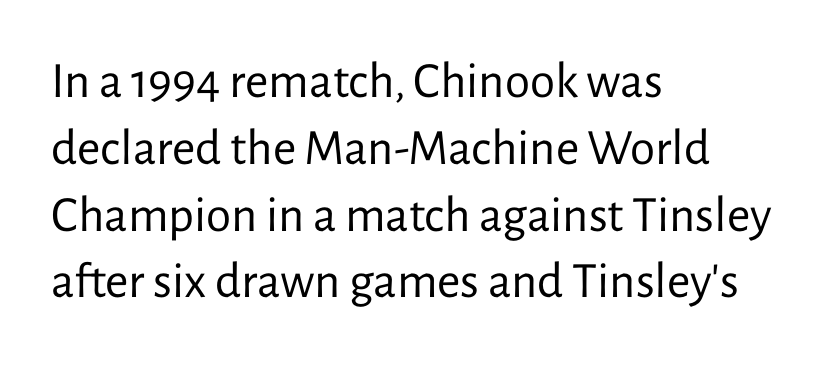
Check the space under the baseline: it is left empty. Each word holds together tightly as a unit, with standard inter-letter gaps. Casual observation: everything's shoved over to the left. The characters are drawn with everyday or finer stroke widths.
